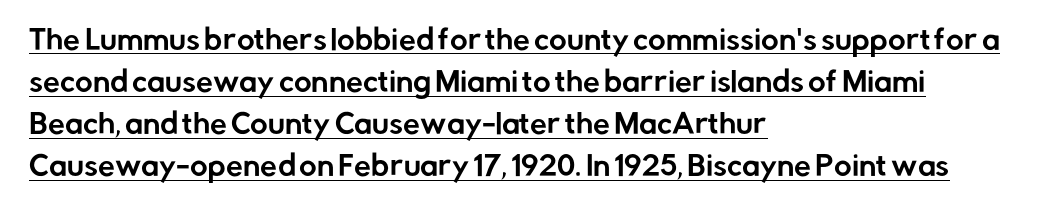
Q: Is the text italic (slanted)? A: No, it is upright.
Q: Is the text underlined? A: Yes.
Q: How is the paragraph aligned? A: Left-aligned.
Q: Is the spacing between letters normal or unusually wide? A: Normal.
Q: Is the spacing between lines tight, normal or loose? A: Normal.
